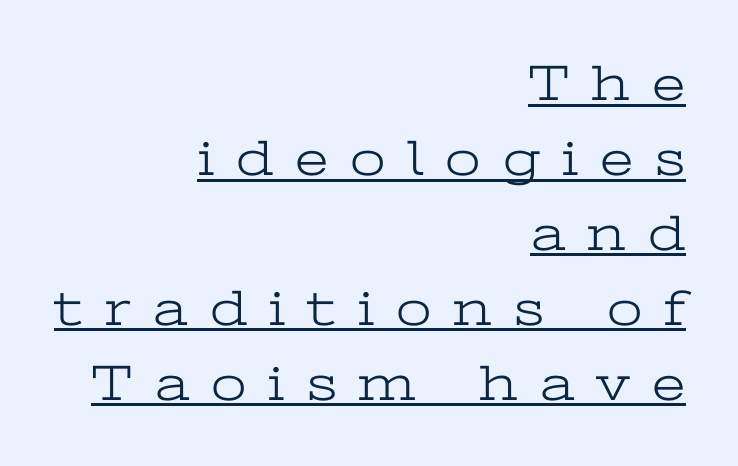
Q: Is the text bold? A: No.
Q: Is the text italic (slanted)? A: No, it is upright.
Q: Is the typeface a serif or a sans-serif typeface? A: Serif.
Q: Is the text underlined? A: Yes.
Q: How is the paragraph aligned? A: Right-aligned.
Q: Is the spacing between letters normal or unusually wide? A: Unusually wide.
Q: Is the spacing between lines tight, normal or loose? A: Normal.
Q: Width (condensed, normal, or wide)? A: Wide.
Q: Stroke contrast? A: Low.
Q: x-height? A: Medium.
Q: Monospaced? A: No.
